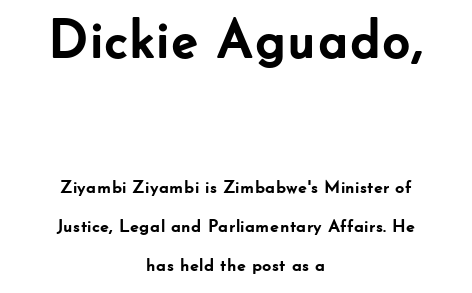
{"serif": "no", "italic": "no", "bold": "yes", "weight": "semibold", "width": "normal", "stroke_contrast": "low", "x_height": "small", "monospaced": "no", "underline": "no", "align": "center", "line_spacing": "loose", "line_spacing_ratio": 2.17, "letter_spacing": "normal", "letter_spacing_em": 0.0, "larger_block": "first", "size_ratio": 3.06, "glyph_px": 55}
